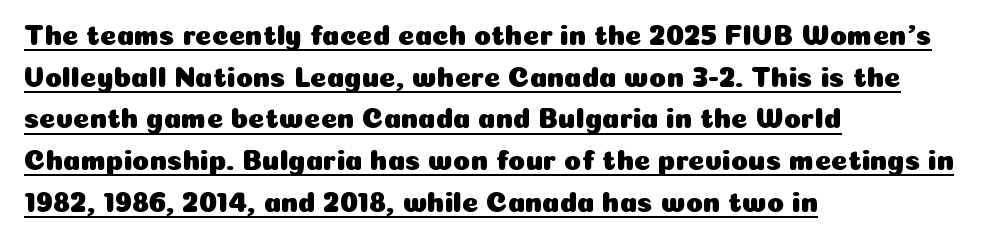
{"serif": "no", "italic": "no", "width": "normal", "stroke_contrast": "low", "x_height": "medium", "monospaced": "no", "underline": "yes", "align": "left", "line_spacing": "normal", "line_spacing_ratio": 1.49, "letter_spacing": "normal", "letter_spacing_em": 0.0, "glyph_px": 28}
